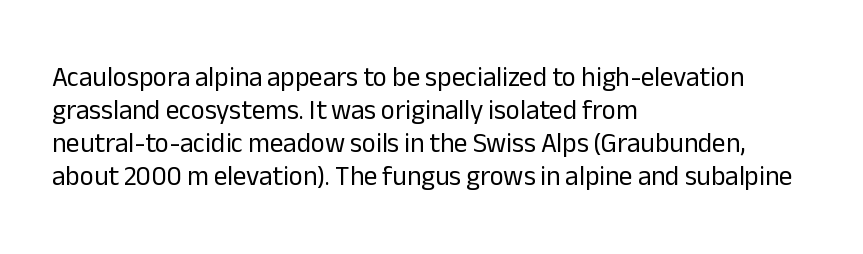
The type sits square on the baseline with zero lean. All the whitespace from short lines collects on the right. Students, note that the glyphs here touch the page at normal intervals. Weight class: somewhere from thin through regular. The foot of each line stays bare and open.
